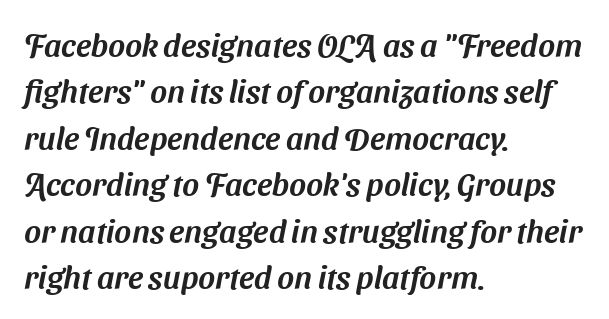
This sample is left-justified, so line endings fall wherever the words run out. These lines keep a tight, regular rhythm from letter to letter. In terms of letterform style, serifs are entirely absent. The zone under the glyphs is completely vacant.
